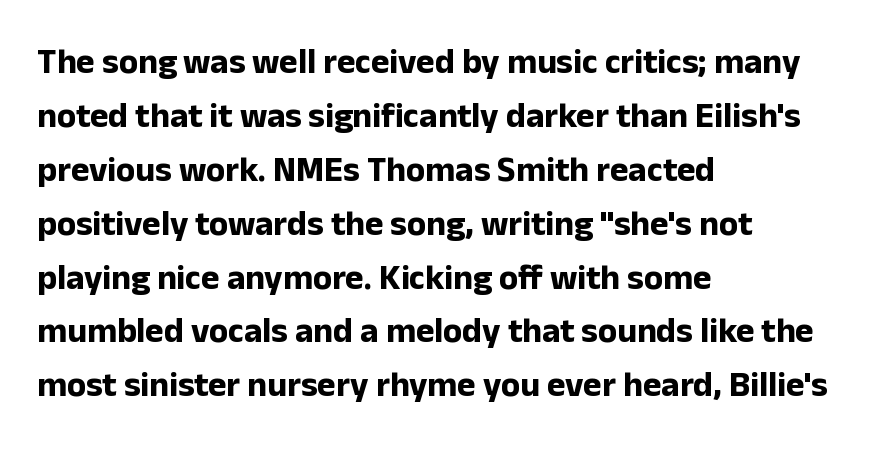
The image shows 35 px bold sans-serif type, upright; set left-aligned, normal line spacing (1.54x), normal letter spacing, not underlined; low stroke contrast and a medium x-height.
